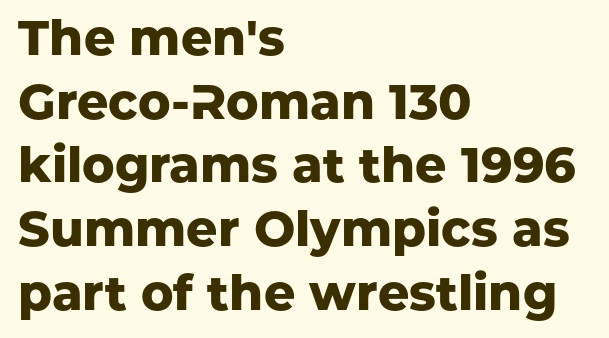
Rows of type keep a routine distance in the vertical direction. You could not count columns in this text — the font is proportionally spaced. You can tell it's not italic because the verticals are truly vertical. Underline: absent.
